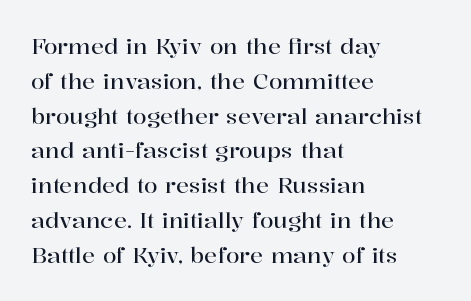
The letters stand straight up with perfectly vertical stems. The strip under each line holds only bare page. Each new line begins a customary step beneath the previous one. Inter-character spacing is left at the font's built-in metrics. The paragraph shown leans on its left margin.
